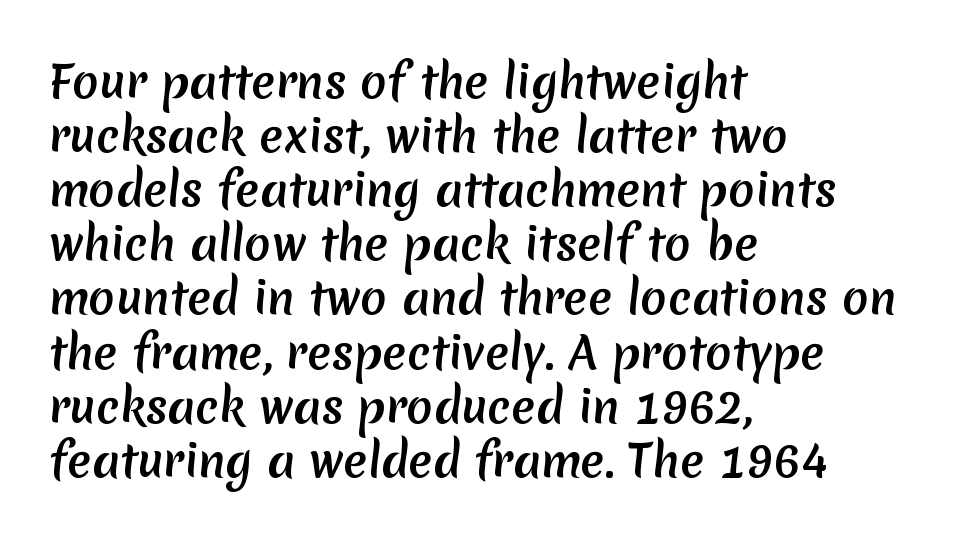
The image shows 44 px sans-serif type; set left-aligned, line spacing 1.23x, normal letter spacing, not underlined; medium stroke contrast and a medium x-height.
